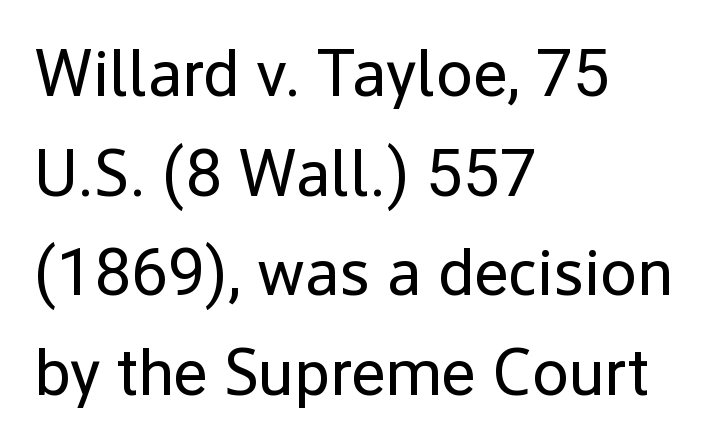
Q: Is the text bold? A: No.
Q: Is the text italic (slanted)? A: No, it is upright.
Q: Is the typeface a serif or a sans-serif typeface? A: Sans-serif.
Q: Is the text underlined? A: No.
Q: How is the paragraph aligned? A: Left-aligned.
Q: Is the spacing between letters normal or unusually wide? A: Normal.
Q: Is the spacing between lines tight, normal or loose? A: Normal.
Q: Width (condensed, normal, or wide)? A: Normal.
Q: Stroke contrast? A: Low.
Q: x-height? A: Medium.
Q: Monospaced? A: No.
